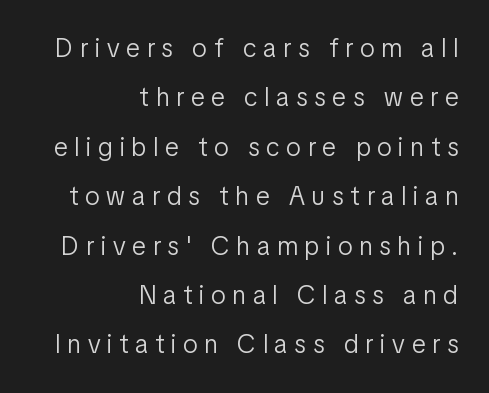
The image shows 26 px text type, upright; set right-aligned, loose line spacing (1.9x), unusually wide letter spacing (+0.27 em), not underlined.
